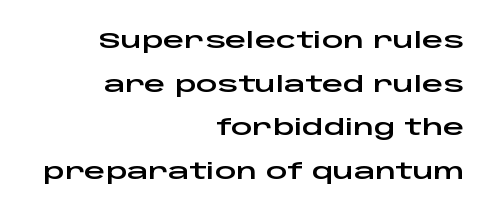
Does the lettering tilt? It doesn't — this is upright. The paragraph has a hard right edge and a soft left edge. The gaps between neighbouring characters are ordinary and unremarkable. Whoever set this chose breathing room over compactness in the vertical rhythm.
